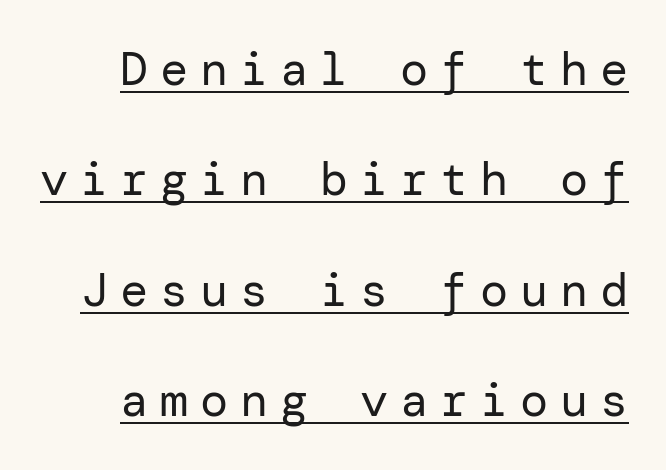
The image shows 47 px regular-weight sans-serif type, upright; set loose line spacing (2.35x), unusually wide letter spacing (+0.25 em), underlined; low stroke contrast and a medium x-height.
